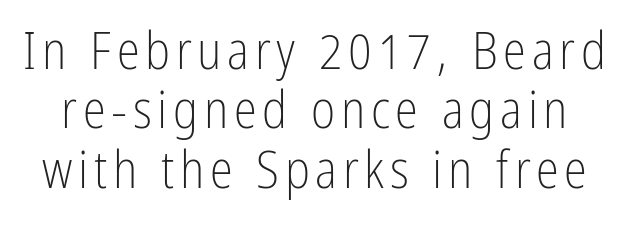
Q: Is the text bold? A: No.
Q: Is the text italic (slanted)? A: No, it is upright.
Q: Is the typeface a serif or a sans-serif typeface? A: Sans-serif.
Q: Is the text underlined? A: No.
Q: Is the spacing between lines tight, normal or loose? A: Tight.
Q: Width (condensed, normal, or wide)? A: Condensed.
Q: Stroke contrast? A: Low.
Q: x-height? A: Medium.
Q: Monospaced? A: No.
